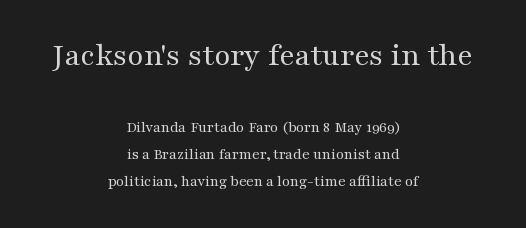
{"serif": "yes", "italic": "no", "bold": "no", "weight": "regular", "width": "wide", "stroke_contrast": "medium", "x_height": "medium", "monospaced": "no", "underline": "no", "align": "center", "line_spacing": "normal", "line_spacing_ratio": 1.69, "letter_spacing": "normal", "letter_spacing_em": 0.0, "larger_block": "first", "size_ratio": 2.06, "glyph_px": 33}
